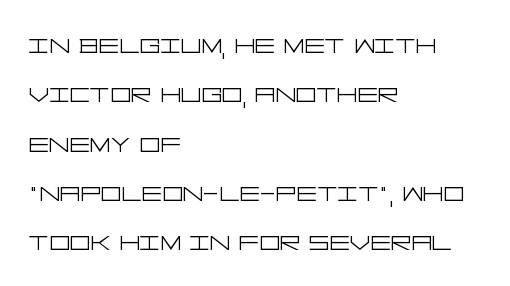
{"serif": "no", "italic": "no", "bold": "no", "weight": "light", "width": "wide", "stroke_contrast": "low", "x_height": "large", "underline": "no", "align": "left", "line_spacing": "normal", "line_spacing_ratio": 1.54, "letter_spacing": "normal", "letter_spacing_em": 0.0, "glyph_px": 32}
